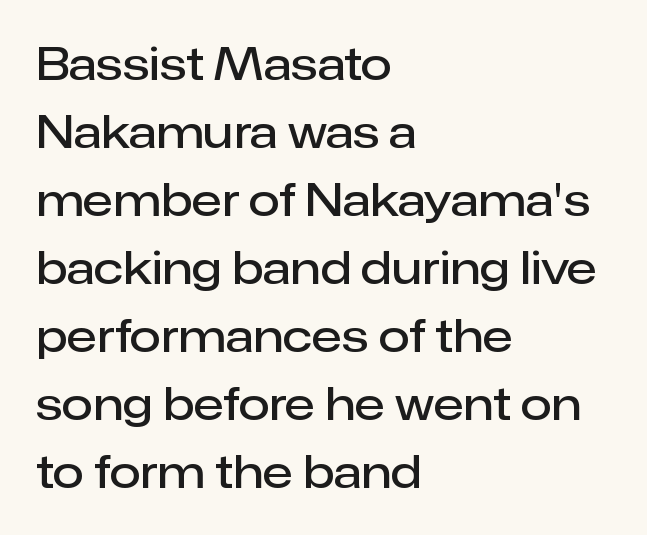
{"serif": "no", "italic": "no", "bold": "semi", "weight": "semibold", "width": "normal", "stroke_contrast": "low", "x_height": "medium", "monospaced": "no", "underline": "no", "align": "left", "line_spacing": "normal", "line_spacing_ratio": 1.51, "letter_spacing": "normal", "letter_spacing_em": 0.0, "glyph_px": 45}
